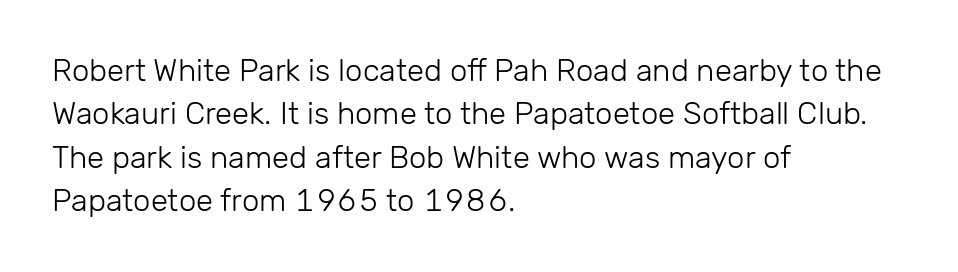
Q: Is the text bold? A: No.
Q: Is the text italic (slanted)? A: No, it is upright.
Q: Is the typeface a serif or a sans-serif typeface? A: Sans-serif.
Q: Is the text underlined? A: No.
Q: How is the paragraph aligned? A: Left-aligned.
Q: Is the spacing between letters normal or unusually wide? A: Normal.
Q: Is the spacing between lines tight, normal or loose? A: Normal.
Q: Width (condensed, normal, or wide)? A: Normal.
Q: Stroke contrast? A: Low.
Q: x-height? A: Medium.
Q: Monospaced? A: No.
